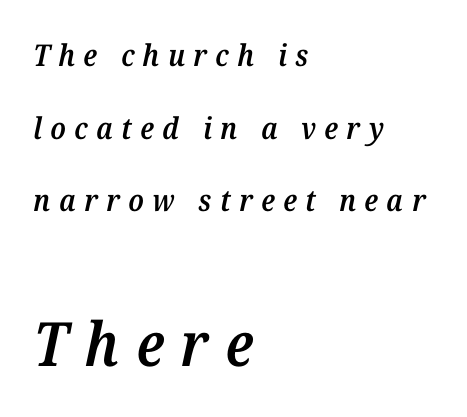
Here the glyphs are tracked loosely, breaking word shapes into spaced letters. Is this a fixed-width face? No — the glyphs have proportional, varying widths. I'd describe the lettering as semibold — firm but not a full bold. If you drew a line through each stem, it would be angled. The passage shown is not underscored anywhere.
